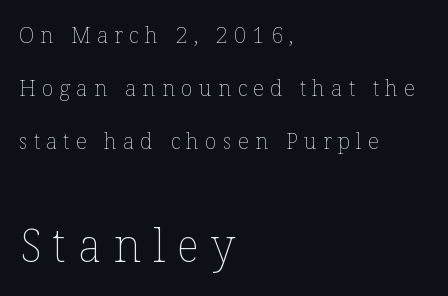
{"italic": "no", "bold": "no", "weight": "thin", "width": "normal", "stroke_contrast": "low", "x_height": "medium", "monospaced": "no", "underline": "no", "align": "left", "line_spacing": "loose", "line_spacing_ratio": 2.4, "letter_spacing": "wide", "letter_spacing_em": 0.27, "larger_block": "second", "size_ratio": 2.05, "glyph_px": 45}
